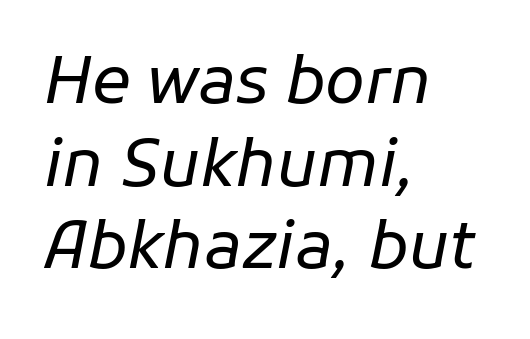
The image shows 65 px regular-weight type, italic (leaning right); set left-aligned, normal line spacing (1.27x), normal letter spacing, not underlined; low stroke contrast and a medium x-height.
